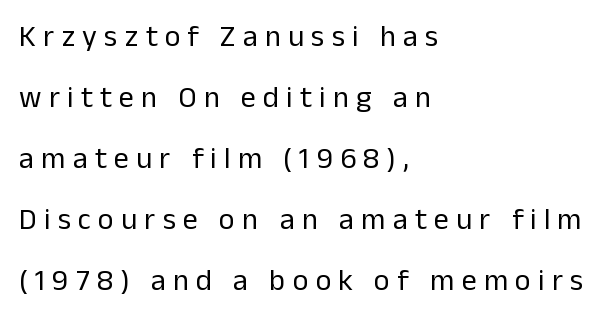
{"serif": "no", "italic": "no", "bold": "no", "weight": "regular", "width": "normal", "stroke_contrast": "low", "x_height": "medium", "monospaced": "no", "underline": "no", "align": "left", "line_spacing": "loose", "line_spacing_ratio": 2.03, "letter_spacing": "wide", "letter_spacing_em": 0.24, "glyph_px": 30}
